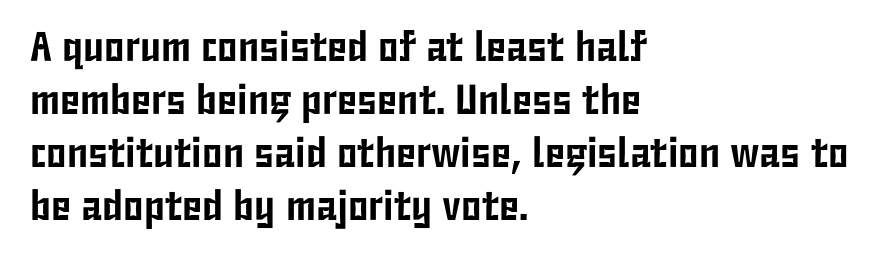
Q: Is the text italic (slanted)? A: No, it is upright.
Q: Is the typeface a serif or a sans-serif typeface? A: Sans-serif.
Q: Is the text underlined? A: No.
Q: How is the paragraph aligned? A: Left-aligned.
Q: Is the spacing between letters normal or unusually wide? A: Normal.
Q: Is the spacing between lines tight, normal or loose? A: Normal.
Q: Width (condensed, normal, or wide)? A: Condensed.
Q: Stroke contrast? A: Low.
Q: x-height? A: Medium.
Q: Monospaced? A: No.
